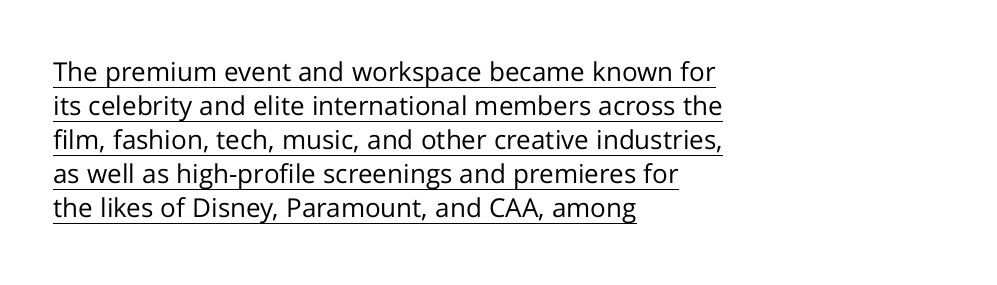
Q: Is the text bold? A: No.
Q: Is the text italic (slanted)? A: No, it is upright.
Q: Is the text underlined? A: Yes.
Q: How is the paragraph aligned? A: Left-aligned.
Q: Is the spacing between letters normal or unusually wide? A: Normal.
Q: Is the spacing between lines tight, normal or loose? A: Normal.
